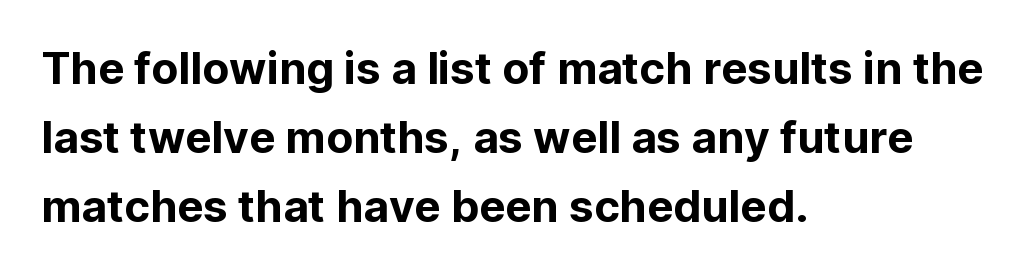
Regarding serifs, this sample does without them. Any mark beneath the type? The region is blank. Think of a printed novel: that variable character pitch is what you see here. The font's upright variant was chosen for this text.
